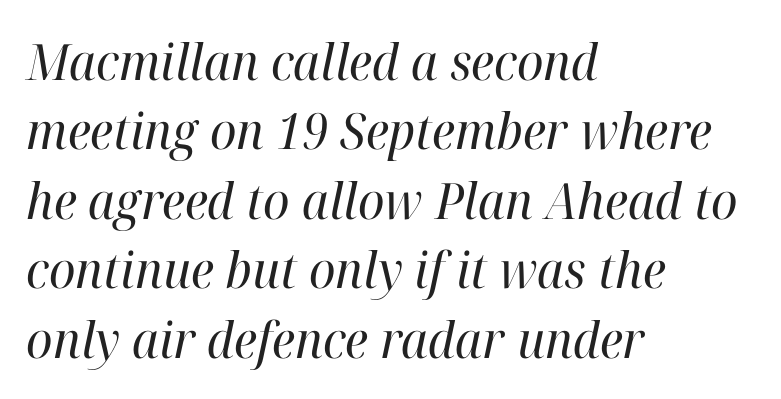
The image shows 50 px regular-weight serif type, italic (leaning right); set left-aligned, normal line spacing (1.39x), normal letter spacing, not underlined; high stroke contrast and a medium x-height.
